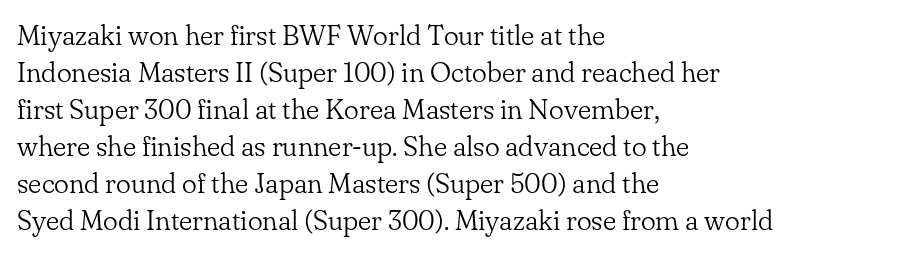
Any mark beneath the type? The region is blank. Letters have the restrained weight of plain body copy at most. Compared with typical paragraphs, the rows here are spaced about the same. You could call the tracking neutral — neither tight nor loose. The ragged edge is on the right, which tells us the setting is flush left.
